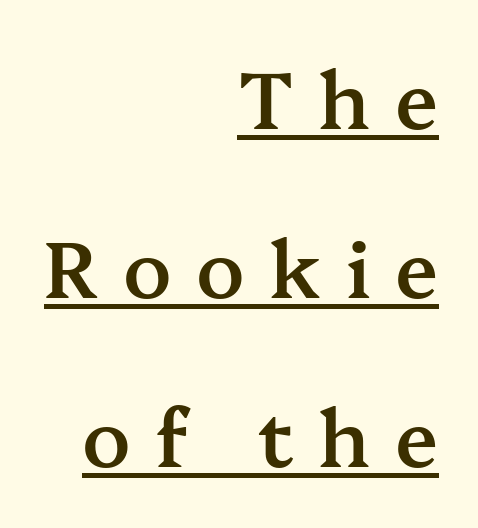
{"serif": "yes", "italic": "no", "bold": "semi", "weight": "semibold", "width": "normal", "stroke_contrast": "medium", "x_height": "medium", "monospaced": "no", "underline": "yes", "align": "right", "line_spacing": "loose", "line_spacing_ratio": 2.14, "letter_spacing": "wide", "letter_spacing_em": 0.31, "glyph_px": 79}
